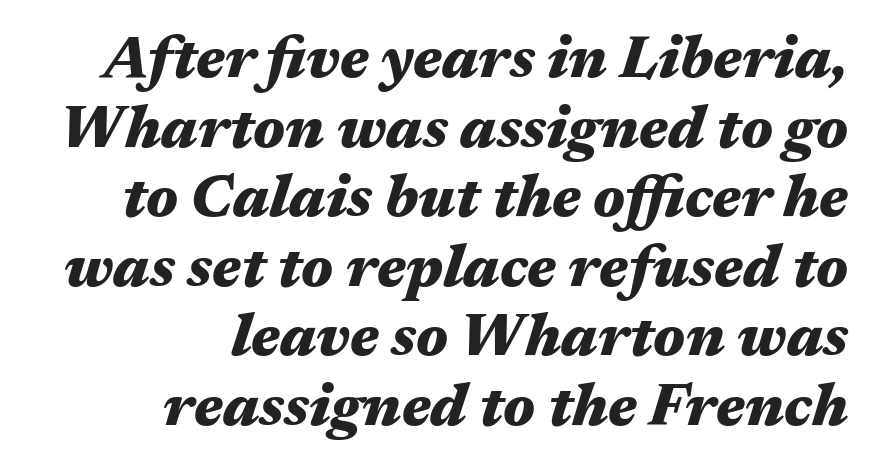
{"italic": "yes", "lean": "right", "slant_degrees": 17, "bold": "yes", "weight": "heavy", "width": "wide", "stroke_contrast": "medium", "x_height": "medium", "monospaced": "no", "underline": "no", "align": "right", "line_spacing_ratio": 1.18, "letter_spacing": "normal", "letter_spacing_em": 0.0, "glyph_px": 59}
